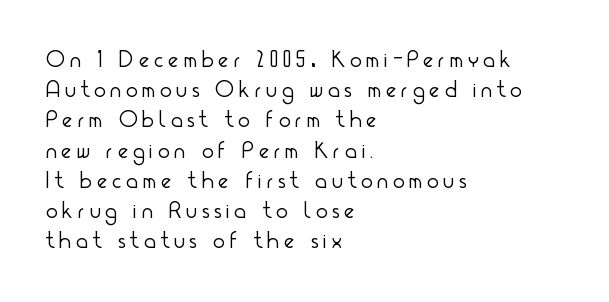
The rendering uses a moderate line-height, typical for paragraphs. The weight would be labelled regular, book, light, or lighter still. The string is rendered with underlining switched off. Display-style spreading of the glyphs; the letterfit is very open. It's the straight-up-and-down kind of type. Line starts are locked; line ends wander.
